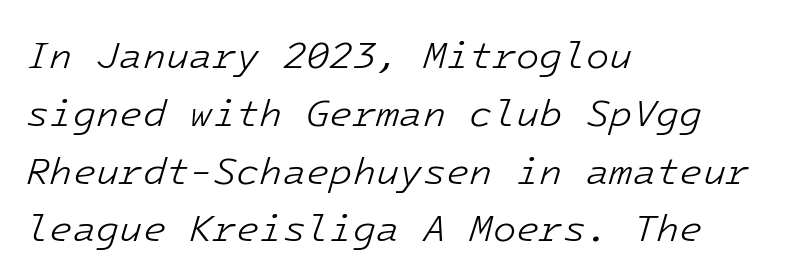
{"italic": "yes", "lean": "right", "slant_degrees": 16, "bold": "no", "weight": "light", "width": "normal", "stroke_contrast": "low", "x_height": "medium", "underline": "no", "align": "left", "line_spacing": "normal", "line_spacing_ratio": 1.52, "letter_spacing": "normal", "letter_spacing_em": 0.0, "glyph_px": 38}
